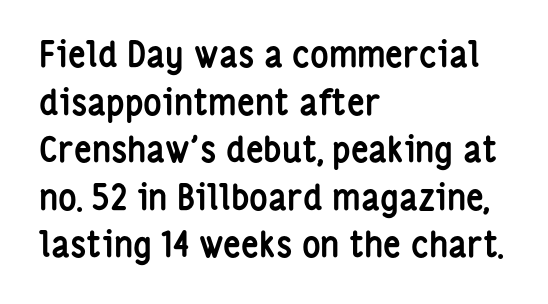
The image shows 35 px semibold, condensed sans-serif type, upright; set left-aligned, normal line spacing (1.36x), normal letter spacing, not underlined; low stroke contrast and a medium x-height.
